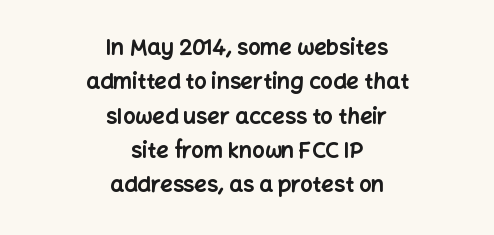
{"italic": "no", "bold": "yes", "underline": "no", "align": "center", "line_spacing": "normal", "line_spacing_ratio": 1.56, "letter_spacing": "normal", "letter_spacing_em": 0.0, "glyph_px": 22}
